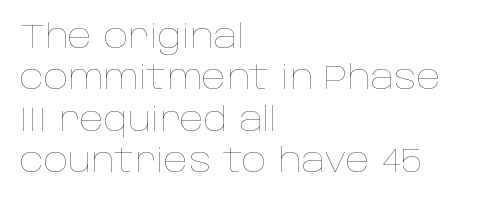
The image shows 34 px thin type, upright; set left-aligned, line spacing 1.22x, normal letter spacing, not underlined; low stroke contrast and a large x-height.
